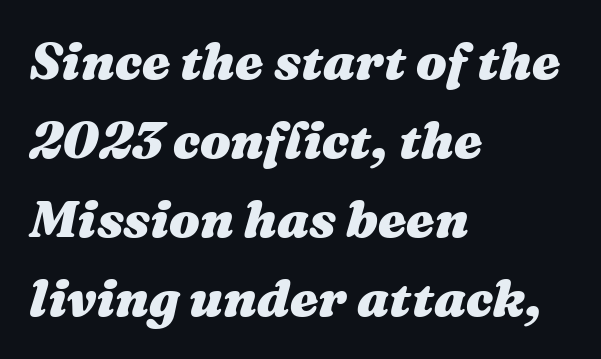
The image shows 51 px heavy, wide type, italic (leaning right); set left-aligned, normal line spacing (1.55x), normal letter spacing, not underlined; medium stroke contrast and a medium x-height.
